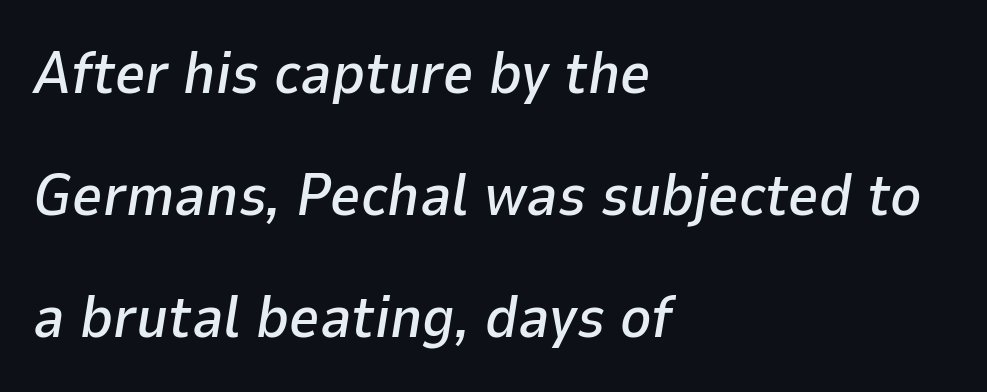
The image shows 59 px text type, italic (leaning right); set left-aligned, loose line spacing (2.07x), normal letter spacing, not underlined; low stroke contrast and a medium x-height.
